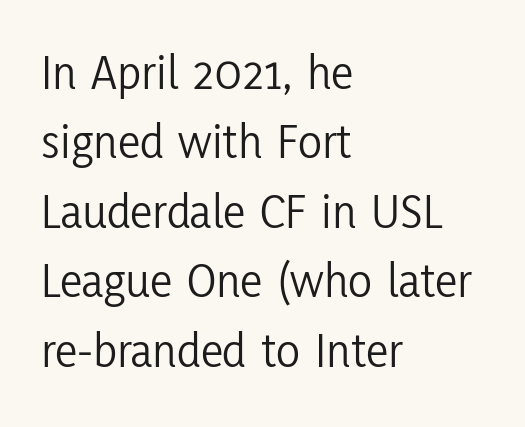
The image shows 50 px light, condensed sans-serif type, upright; set left-aligned, normal line spacing (1.39x), normal letter spacing, not underlined; low stroke contrast and a medium x-height.
